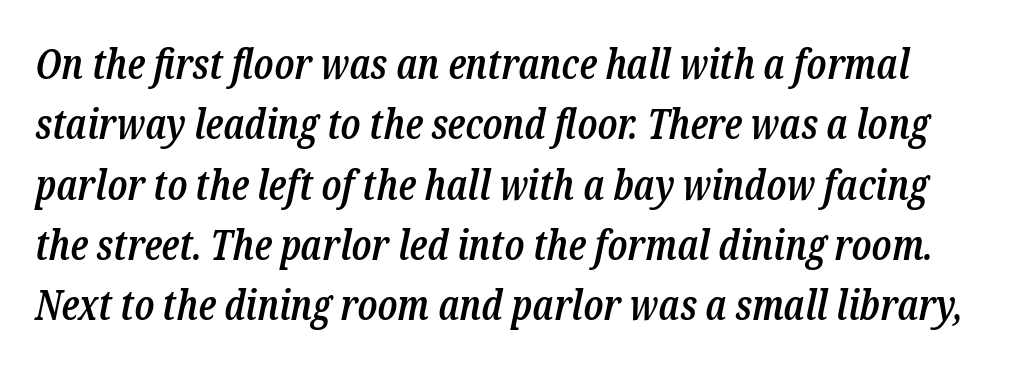
Q: Is the text bold? A: Semi-bold.
Q: Is the text italic (slanted)? A: Yes, it leans right by about 12 degrees.
Q: Is the typeface a serif or a sans-serif typeface? A: Serif.
Q: Is the text underlined? A: No.
Q: Is the spacing between letters normal or unusually wide? A: Normal.
Q: Is the spacing between lines tight, normal or loose? A: Normal.
Q: Width (condensed, normal, or wide)? A: Condensed.
Q: Stroke contrast? A: Low.
Q: x-height? A: Medium.
Q: Monospaced? A: No.
